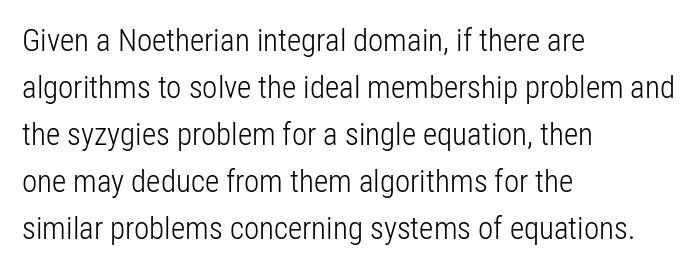
Q: Is the text bold? A: No.
Q: Is the text italic (slanted)? A: No, it is upright.
Q: Is the typeface a serif or a sans-serif typeface? A: Sans-serif.
Q: Is the text underlined? A: No.
Q: How is the paragraph aligned? A: Left-aligned.
Q: Is the spacing between letters normal or unusually wide? A: Normal.
Q: Is the spacing between lines tight, normal or loose? A: Normal.
Q: Width (condensed, normal, or wide)? A: Condensed.
Q: Stroke contrast? A: Low.
Q: x-height? A: Medium.
Q: Monospaced? A: No.
